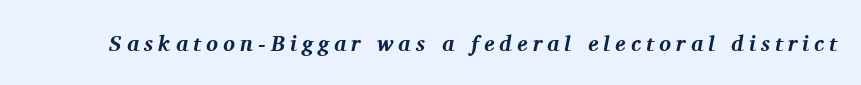
The image shows 22 px bold type, italic (leaning right); set unusually wide letter spacing (+0.23 em), not underlined.
